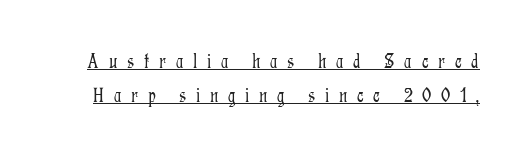
The designer left line spacing at the default. It's the straight-up-and-down kind of type. Glance below the letters and you will spot a drawn line. The tracking reads as deliberately expanded to a designer's eye.
